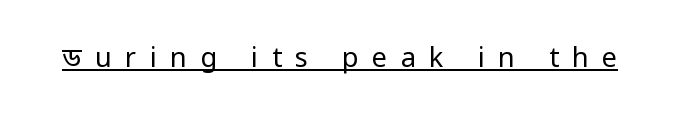
The image shows 27 px text type, upright; set unusually wide letter spacing (+0.5 em), underlined.
